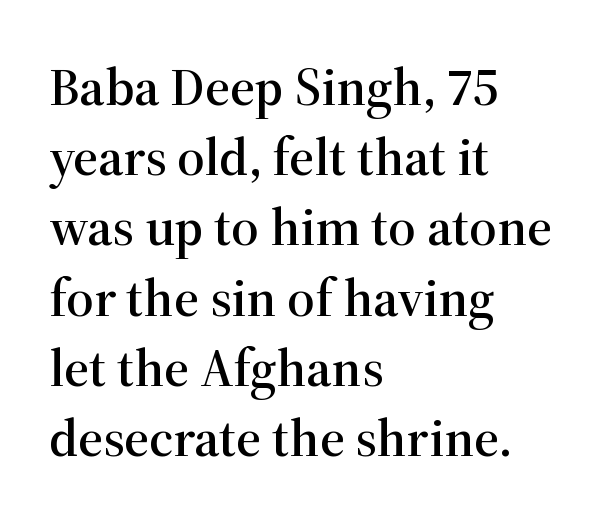
The image shows 54 px serif type, upright; set left-aligned, normal line spacing (1.3x), normal letter spacing, not underlined; high stroke contrast and a medium x-height.
